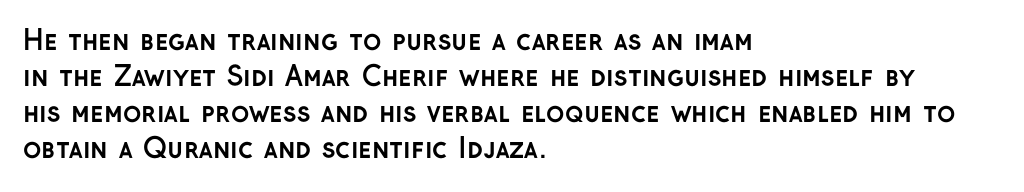
Q: Is the text bold? A: Yes.
Q: Is the text italic (slanted)? A: No, it is upright.
Q: Is the text underlined? A: No.
Q: How is the paragraph aligned? A: Left-aligned.
Q: Is the spacing between letters normal or unusually wide? A: Normal.
Q: Is the spacing between lines tight, normal or loose? A: Normal.
